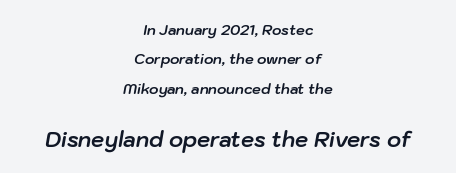
Each glyph is drawn with heavy, bold strokes. The lettering tilts uniformly, giving the passage an italic look. Descender tails drop into unmarked territory. Rows of type keep a wide berth in the vertical direction.
